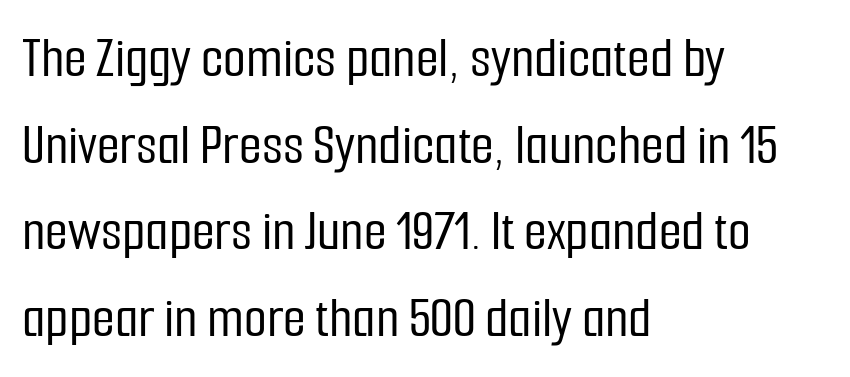
{"serif": "no", "italic": "no", "width": "condensed", "stroke_contrast": "low", "x_height": "medium", "monospaced": "no", "underline": "no", "align": "left", "line_spacing": "normal", "line_spacing_ratio": 1.47, "letter_spacing": "normal", "letter_spacing_em": 0.0, "glyph_px": 59}
